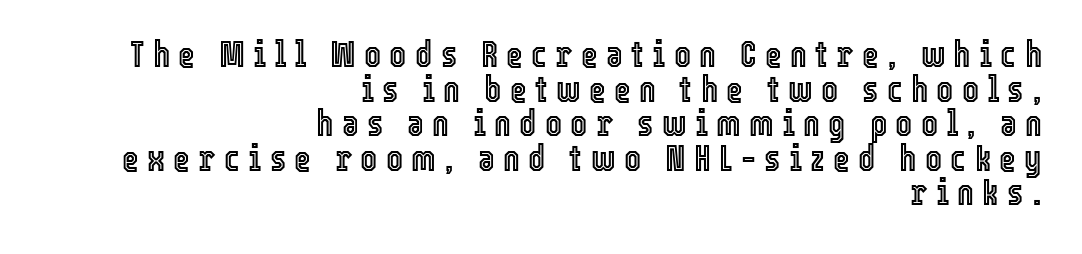
Q: Is the text italic (slanted)? A: No, it is upright.
Q: Is the text underlined? A: No.
Q: How is the paragraph aligned? A: Right-aligned.
Q: Is the spacing between letters normal or unusually wide? A: Unusually wide.
Q: Is the spacing between lines tight, normal or loose? A: Tight.
Q: Width (condensed, normal, or wide)? A: Condensed.
Q: x-height? A: Medium.
Q: Monospaced? A: No.
